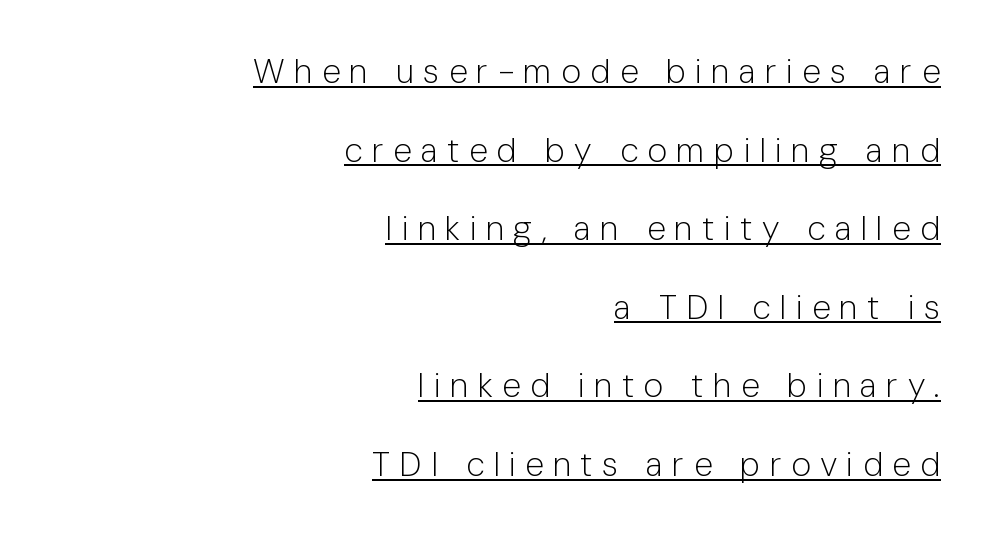
The image shows 34 px light sans-serif type, upright; set right-aligned, loose line spacing (2.31x), unusually wide letter spacing (+0.27 em), underlined; low stroke contrast and a medium x-height.
